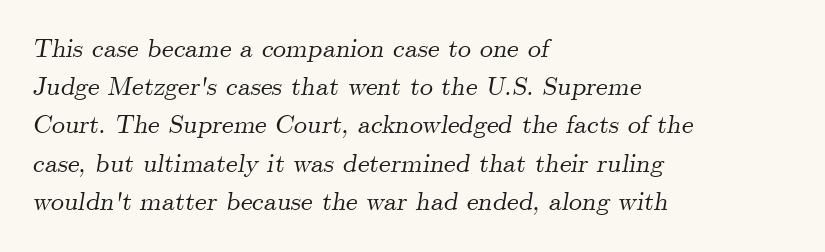
The image shows 26 px text type, italic (leaning right); set left-aligned, normal line spacing (1.47x), normal letter spacing, not underlined.
